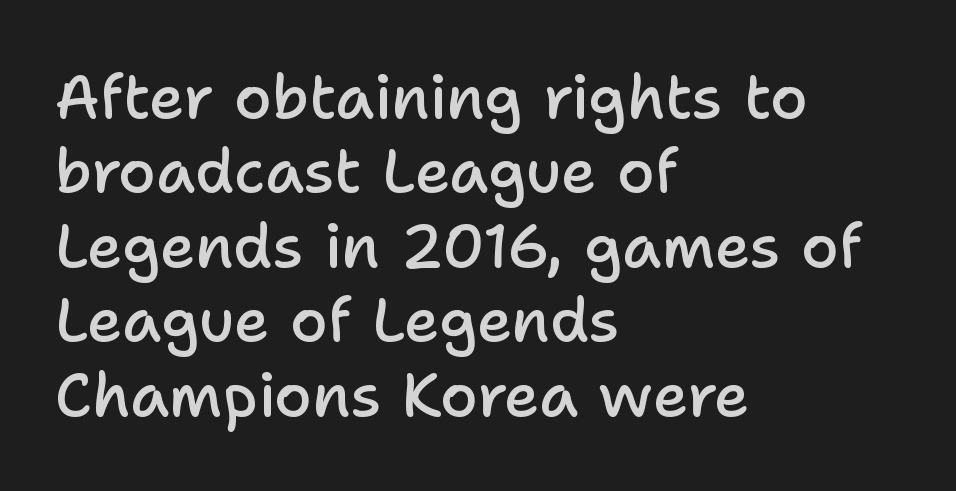
The image shows 61 px semibold sans-serif type, upright; set left-aligned, line spacing 1.22x, normal letter spacing, not underlined; low stroke contrast and a medium x-height.
